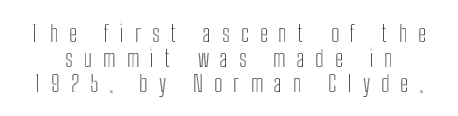
The image shows 23 px text type, upright; set tight line spacing (1.08x), unusually wide letter spacing (+0.48 em), not underlined.
